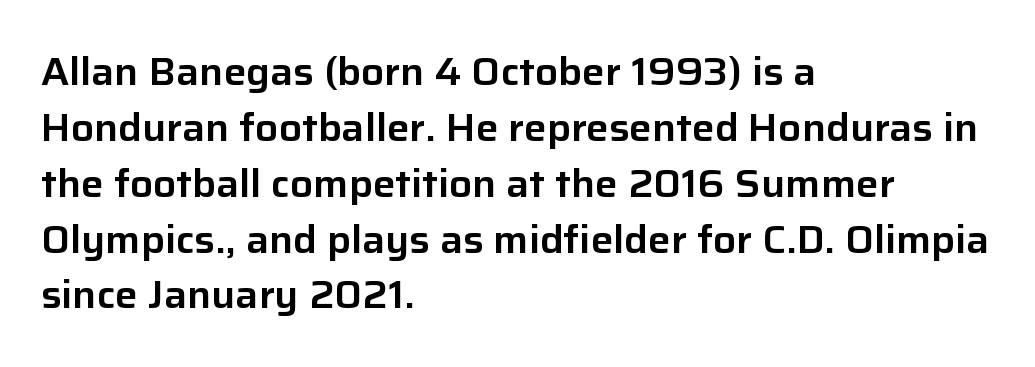
{"serif": "no", "italic": "no", "width": "normal", "stroke_contrast": "low", "x_height": "medium", "monospaced": "no", "underline": "no", "align": "left", "line_spacing": "normal", "line_spacing_ratio": 1.47, "letter_spacing": "normal", "letter_spacing_em": 0.0, "glyph_px": 38}
